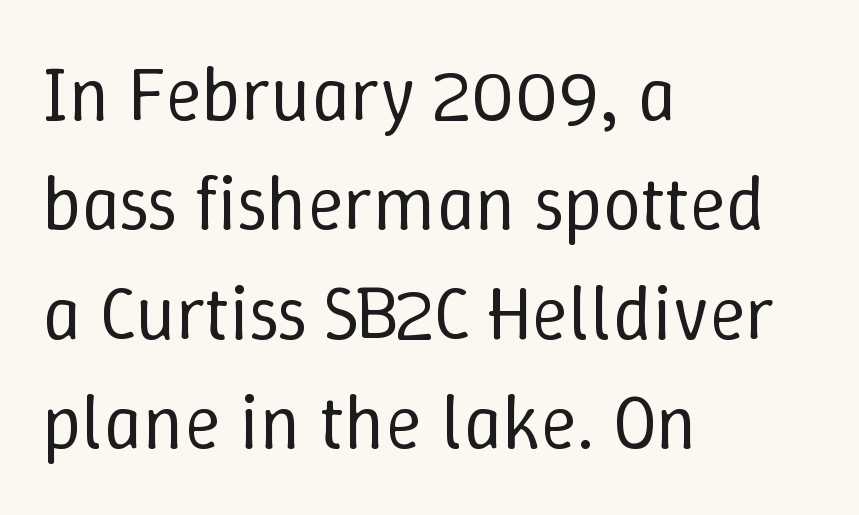
{"italic": "no", "bold": "no", "weight": "regular", "width": "normal", "stroke_contrast": "low", "x_height": "medium", "monospaced": "no", "underline": "no", "align": "left", "line_spacing": "normal", "line_spacing_ratio": 1.44, "letter_spacing": "normal", "letter_spacing_em": 0.0, "glyph_px": 76}
